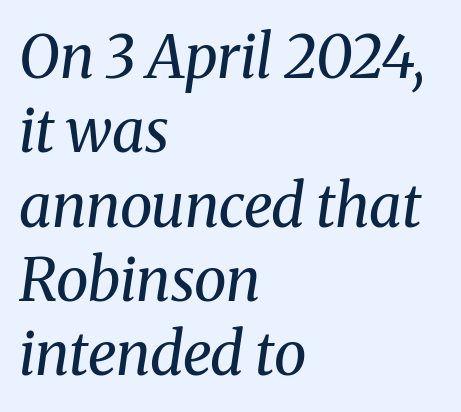
The image shows 59 px regular-weight serif type, italic (leaning right); set left-aligned, normal line spacing (1.26x), normal letter spacing, not underlined; medium stroke contrast and a medium x-height.
